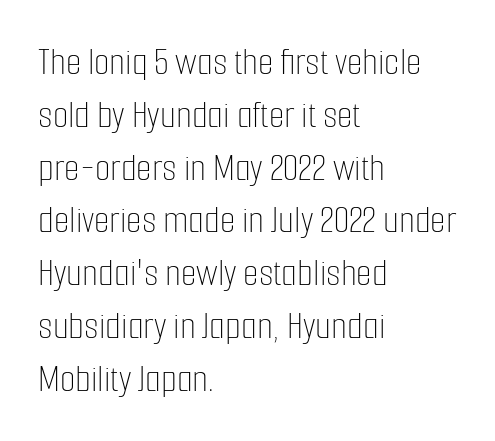
The image shows 40 px thin, condensed type, upright; set left-aligned, normal line spacing (1.32x), normal letter spacing, not underlined; low stroke contrast and a medium x-height.
